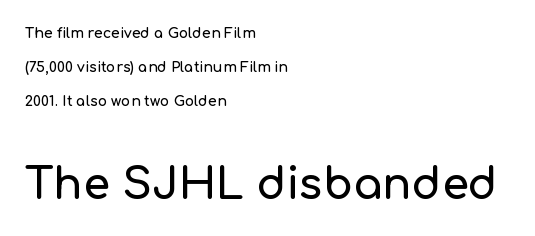
Q: Is the text italic (slanted)? A: No, it is upright.
Q: Is the typeface a serif or a sans-serif typeface? A: Sans-serif.
Q: Is the text underlined? A: No.
Q: How is the paragraph aligned? A: Left-aligned.
Q: Is the spacing between letters normal or unusually wide? A: Normal.
Q: Is the spacing between lines tight, normal or loose? A: Loose.
Q: Which block of text is set in a larger size, the first (top) or the second (bottom)? A: The second (bottom) one.
Q: Width (condensed, normal, or wide)? A: Normal.
Q: Stroke contrast? A: Low.
Q: x-height? A: Medium.
Q: Monospaced? A: No.
